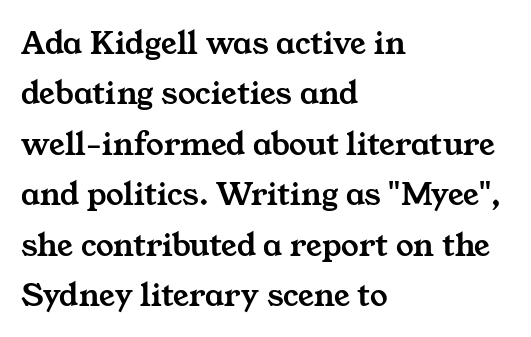
The image shows 35 px wide serif type; set left-aligned, normal line spacing (1.44x), normal letter spacing, not underlined; medium stroke contrast and a medium x-height.
